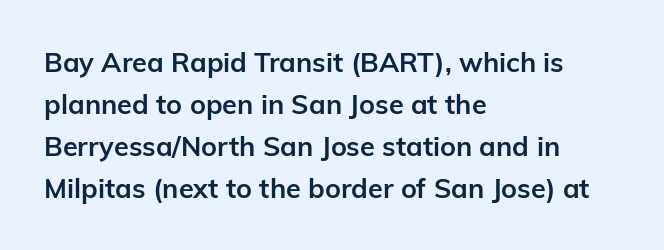
Nothing unusual about the tracking: characters are spaced as the font intends. Layout note: lines flush left. Does the lettering tilt? It doesn't — this is upright. The characters look thick and weighty, a clear bold. If you measured baseline to baseline, you'd find a middling distance. Underlining? Definitely not there.
